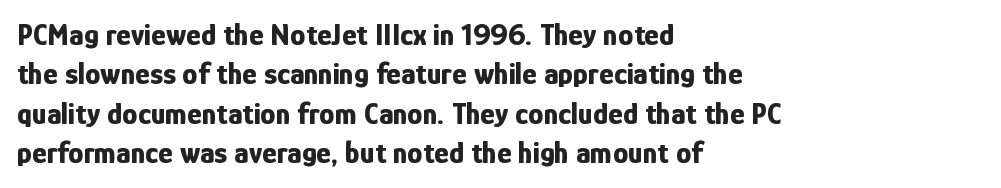
The glyphs in this specimen are sans serif. The rows are spaced the way most documents space them. How are the letters spaced? Ordinarily, with no added tracking. Is this a fixed-width face? No — the glyphs have proportional, varying widths. The string is rendered with underlining switched off. Set as a true bold cut, around the 700 mark.
